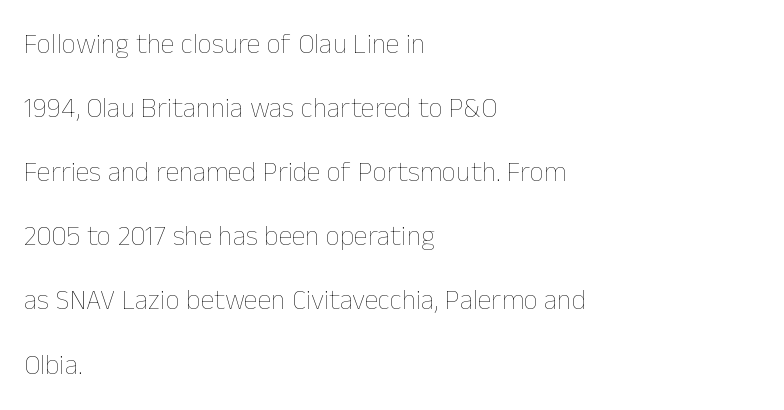
The image shows 28 px thin type, upright; set left-aligned, loose line spacing (2.29x), normal letter spacing, not underlined; low stroke contrast and a medium x-height.
